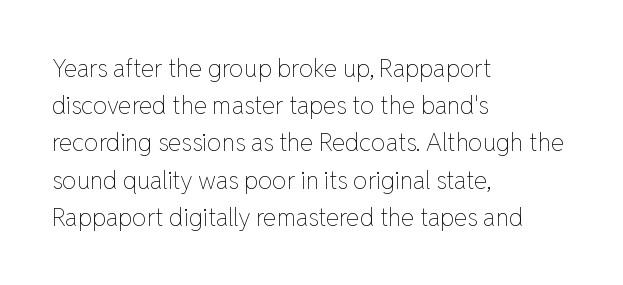
Q: Is the text bold? A: No.
Q: Is the text italic (slanted)? A: No, it is upright.
Q: Is the text underlined? A: No.
Q: How is the paragraph aligned? A: Left-aligned.
Q: Is the spacing between letters normal or unusually wide? A: Normal.
Q: Is the spacing between lines tight, normal or loose? A: Normal.
